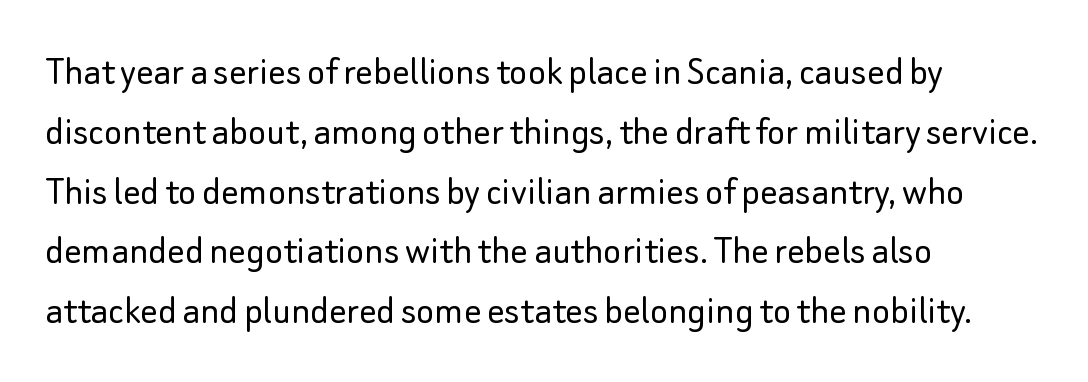
{"serif": "no", "italic": "no", "bold": "no", "weight": "light", "width": "normal", "stroke_contrast": "low", "x_height": "small", "monospaced": "no", "underline": "no", "align": "left", "line_spacing": "normal", "line_spacing_ratio": 1.39, "letter_spacing": "normal", "letter_spacing_em": 0.0, "glyph_px": 43}
